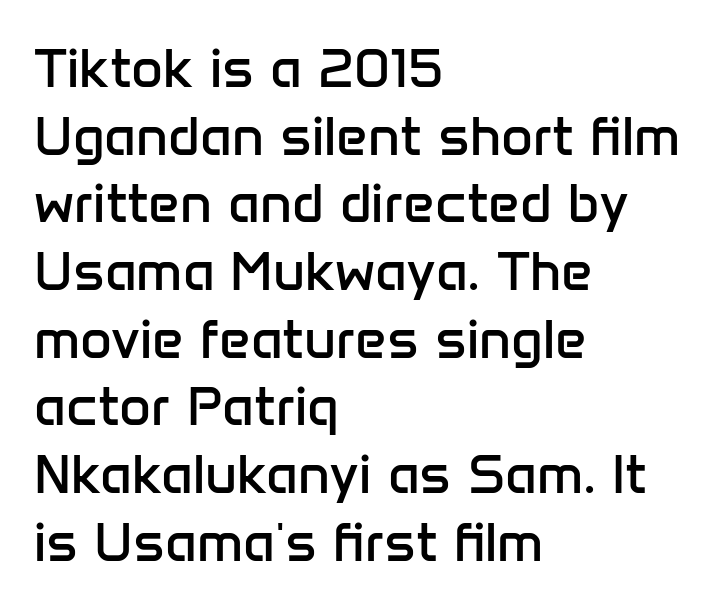
{"serif": "no", "italic": "no", "bold": "no", "weight": "regular", "width": "normal", "stroke_contrast": "low", "x_height": "medium", "monospaced": "no", "underline": "no", "align": "left", "line_spacing_ratio": 1.23, "letter_spacing": "normal", "letter_spacing_em": 0.0, "glyph_px": 55}
